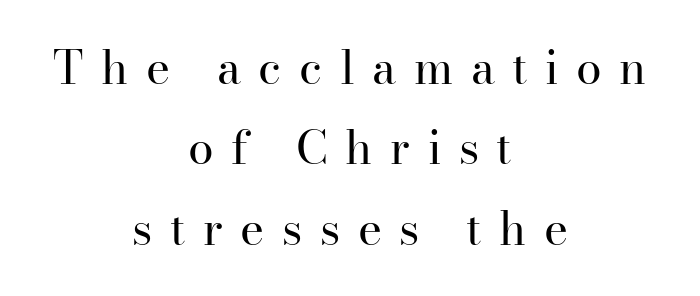
Q: Is the text bold? A: No.
Q: Is the text italic (slanted)? A: No, it is upright.
Q: Is the typeface a serif or a sans-serif typeface? A: Serif.
Q: Is the text underlined? A: No.
Q: How is the paragraph aligned? A: Centered.
Q: Is the spacing between letters normal or unusually wide? A: Unusually wide.
Q: Width (condensed, normal, or wide)? A: Normal.
Q: Stroke contrast? A: High.
Q: x-height? A: Small.
Q: Monospaced? A: No.
